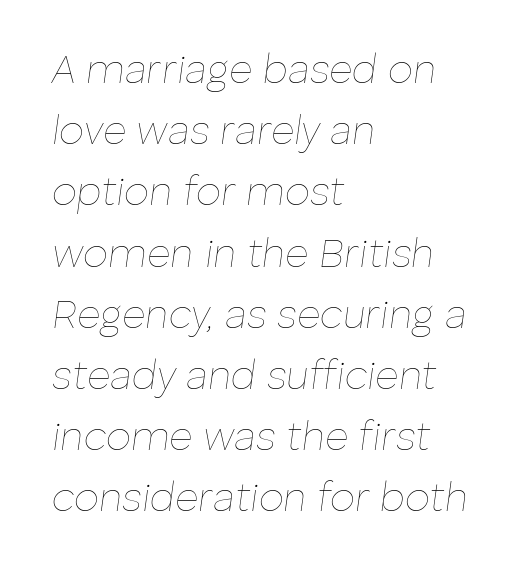
Q: Is the text bold? A: No.
Q: Is the text italic (slanted)? A: Yes, it leans right by about 8 degrees.
Q: Is the text underlined? A: No.
Q: How is the paragraph aligned? A: Left-aligned.
Q: Is the spacing between letters normal or unusually wide? A: Normal.
Q: Is the spacing between lines tight, normal or loose? A: Normal.
Q: Width (condensed, normal, or wide)? A: Normal.
Q: Stroke contrast? A: Low.
Q: x-height? A: Medium.
Q: Monospaced? A: No.
